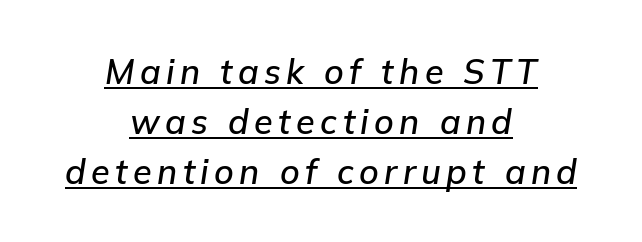
Q: Is the text italic (slanted)? A: Yes, it leans right by about 9 degrees.
Q: Is the text underlined? A: Yes.
Q: How is the paragraph aligned? A: Centered.
Q: Is the spacing between lines tight, normal or loose? A: Normal.
Q: Width (condensed, normal, or wide)? A: Normal.
Q: Stroke contrast? A: Low.
Q: x-height? A: Medium.
Q: Monospaced? A: No.
